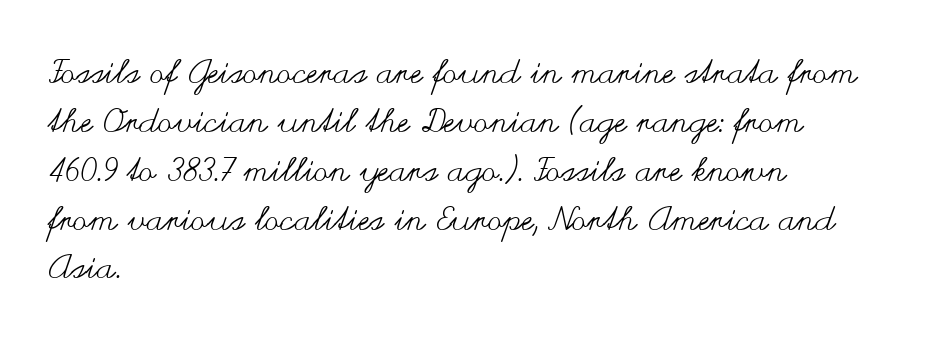
Q: Is the text bold? A: No.
Q: Is the text italic (slanted)? A: Yes.
Q: Is the text underlined? A: No.
Q: How is the paragraph aligned? A: Left-aligned.
Q: Is the spacing between letters normal or unusually wide? A: Normal.
Q: Is the spacing between lines tight, normal or loose? A: Normal.
Q: Width (condensed, normal, or wide)? A: Wide.
Q: Stroke contrast? A: Medium.
Q: x-height? A: Small.
Q: Monospaced? A: No.
